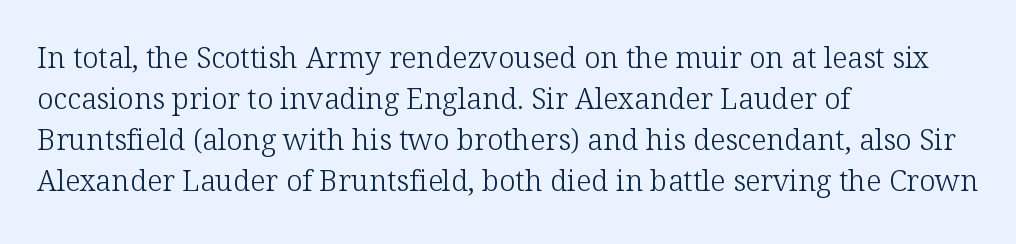
Descender tails drop into unmarked territory. The passage is arranged the way most books set body copy — flush left. Notice how descenders clear the ascenders below comfortably — that's standard leading. This sample uses plain, unmodified letter spacing. Looks like regular typesetting: each glyph gets only the width it needs. Nope, not italic — everything's standing straight.
